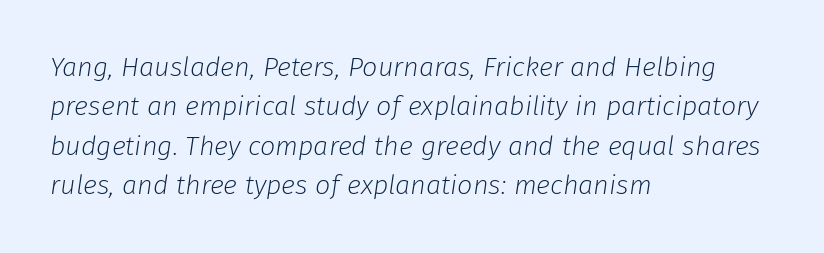
{"italic": "yes", "lean": "right", "slant_degrees": 8, "bold": "no", "underline": "no", "align": "left", "line_spacing": "normal", "line_spacing_ratio": 1.46, "letter_spacing": "normal", "letter_spacing_em": 0.0, "glyph_px": 27}
